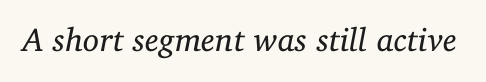
The image shows 33 px regular-weight serif type, italic (leaning right); set normal letter spacing, not underlined; low stroke contrast and a medium x-height.
